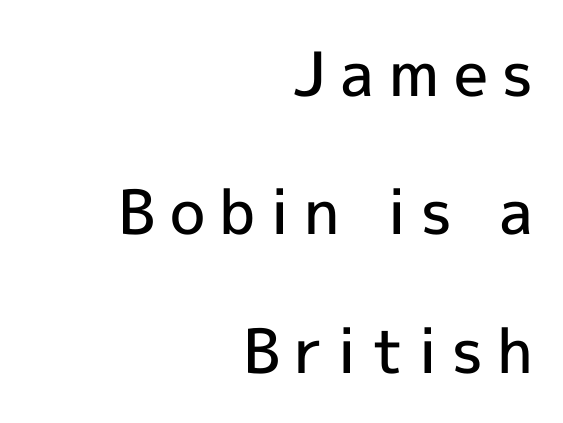
Quick note: interline space is abundant. Line ends are locked; line starts wander. The passage shown has open, widely tracked lettering throughout. The rendering uses natural spacing where letterforms have individual widths. The text was rendered using a sans face with plain stroke endings. The glyphs are unaccompanied by any horizontal stroke below them.
